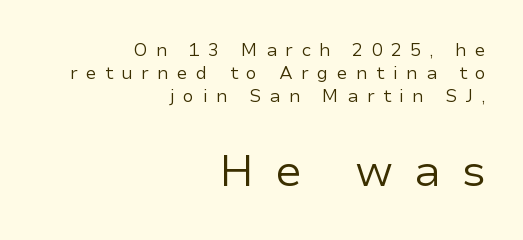
The image shows 44 px regular-weight sans-serif type, upright; set right-aligned, normal line spacing (1.28x), unusually wide letter spacing (+0.46 em), not underlined; the second (bottom) block is 2.44x larger; low stroke contrast and a medium x-height.
